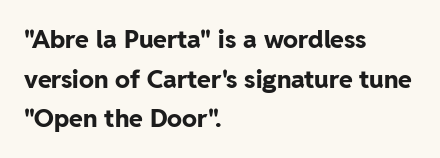
The words here are not underlined. Glyph-to-glyph distance matches everyday printed text. The rows are spaced the way most documents space them. The lettering holds an erect, upright posture throughout. Heavy-handed strokes throughout: this text is bold. Which margin do the lines hug? The left one — the right edge is uneven.
